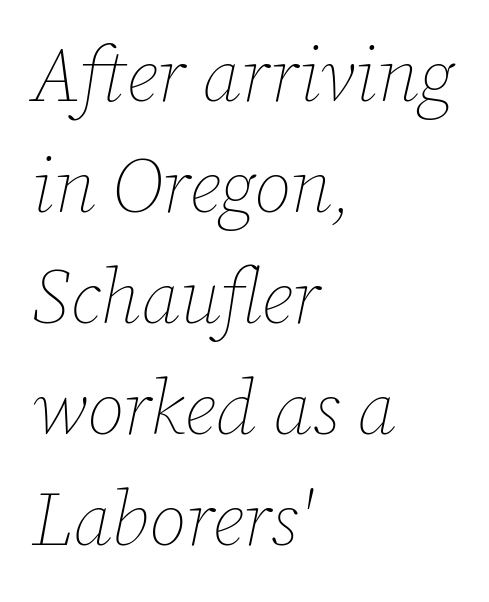
Q: Is the text bold? A: No.
Q: Is the text italic (slanted)? A: Yes, it leans right by about 12 degrees.
Q: Is the text underlined? A: No.
Q: How is the paragraph aligned? A: Left-aligned.
Q: Is the spacing between letters normal or unusually wide? A: Normal.
Q: Is the spacing between lines tight, normal or loose? A: Normal.
Q: Width (condensed, normal, or wide)? A: Normal.
Q: Stroke contrast? A: Low.
Q: x-height? A: Medium.
Q: Monospaced? A: No.
